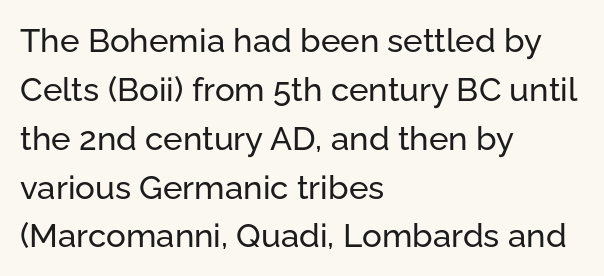
The image shows 33 px sans-serif type, upright; set left-aligned, normal line spacing (1.48x), normal letter spacing, not underlined; low stroke contrast and a medium x-height.
